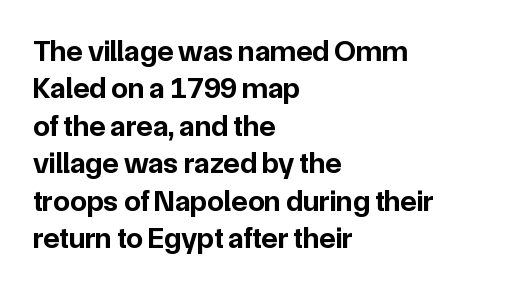
{"serif": "no", "italic": "no", "bold": "yes", "weight": "bold", "width": "normal", "stroke_contrast": "low", "x_height": "medium", "monospaced": "no", "underline": "no", "align": "left", "line_spacing": "normal", "line_spacing_ratio": 1.25, "letter_spacing": "normal", "letter_spacing_em": 0.0, "glyph_px": 30}
